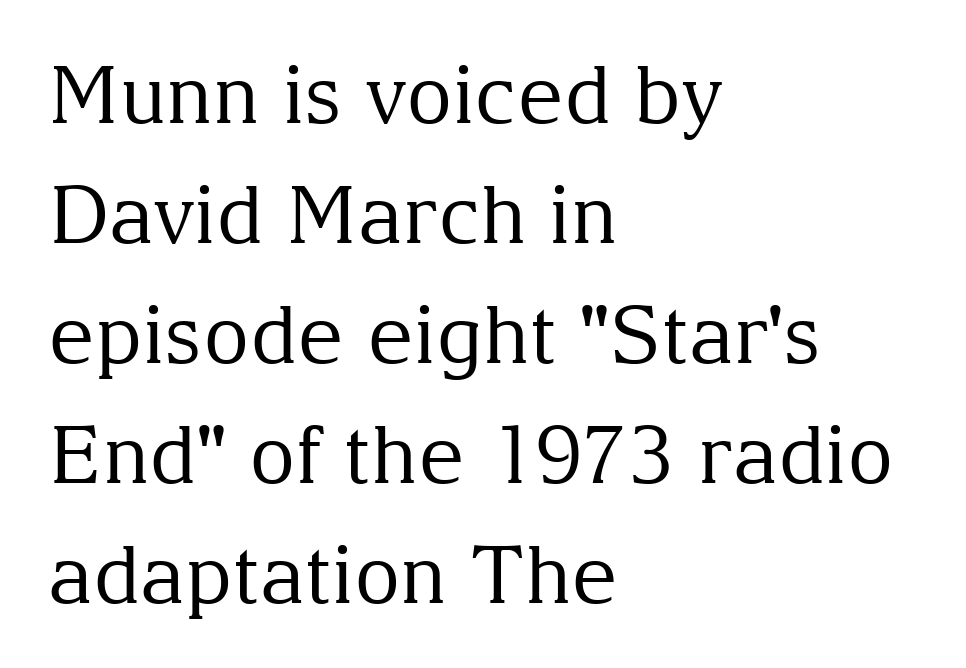
The letters carry serifs — small finishing strokes at the ends of their stems. Nothing heavy about these letters — not bold at all. Type without underlining. A typesetter would call this proportional, since set widths differ per character. The typography opts for an upright posture over an oblique one. If you drew a ruler down the left edge, every line would touch it.
